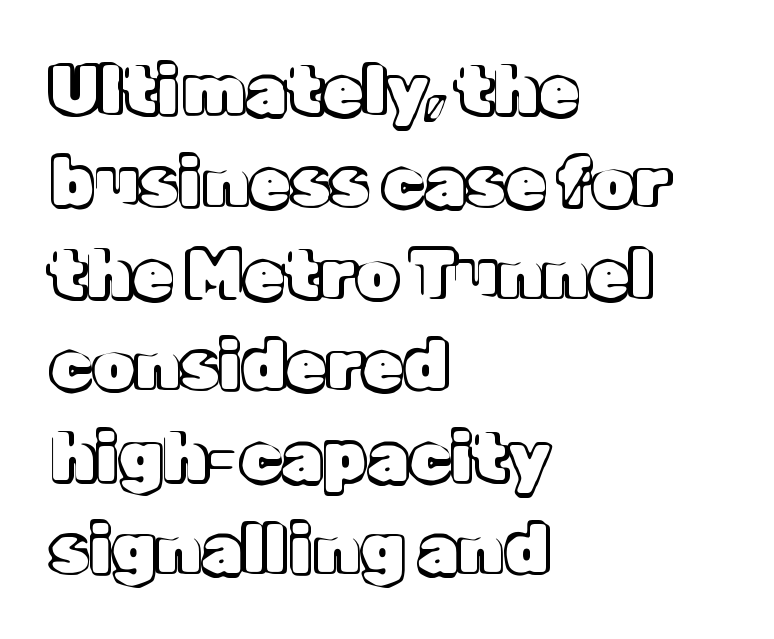
{"italic": "no", "width": "normal", "x_height": "medium", "monospaced": "no", "underline": "no", "align": "left", "line_spacing": "normal", "line_spacing_ratio": 1.37, "letter_spacing": "normal", "letter_spacing_em": 0.0, "glyph_px": 67}
